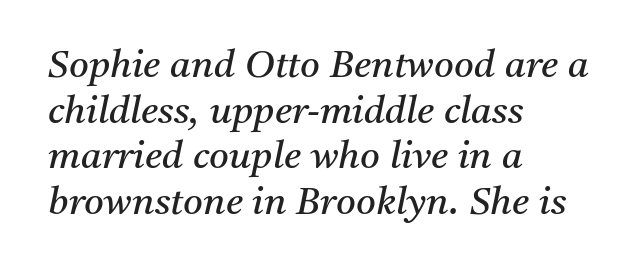
The image shows 38 px regular-weight serif type, italic (leaning right); set left-aligned, line spacing 1.2x, normal letter spacing, not underlined; medium stroke contrast and a medium x-height.
